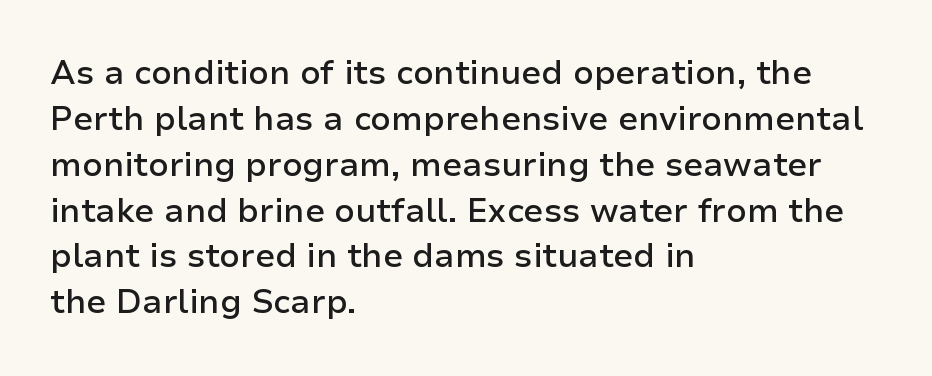
Q: Is the text bold? A: Semi-bold.
Q: Is the text italic (slanted)? A: No, it is upright.
Q: Is the typeface a serif or a sans-serif typeface? A: Sans-serif.
Q: Is the text underlined? A: No.
Q: How is the paragraph aligned? A: Left-aligned.
Q: Is the spacing between letters normal or unusually wide? A: Normal.
Q: Is the spacing between lines tight, normal or loose? A: Normal.
Q: Width (condensed, normal, or wide)? A: Normal.
Q: Stroke contrast? A: Low.
Q: x-height? A: Medium.
Q: Monospaced? A: No.
